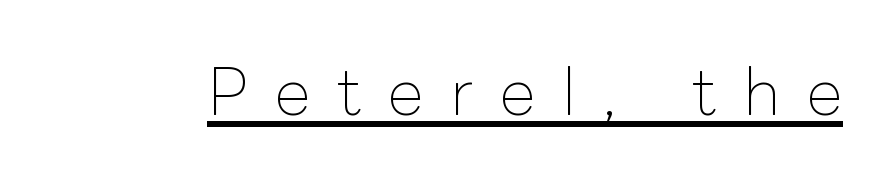
Q: Is the text bold? A: No.
Q: Is the text italic (slanted)? A: No, it is upright.
Q: Is the text underlined? A: Yes.
Q: Is the spacing between letters normal or unusually wide? A: Unusually wide.
Q: Width (condensed, normal, or wide)? A: Normal.
Q: Stroke contrast? A: Low.
Q: x-height? A: Medium.
Q: Monospaced? A: No.
